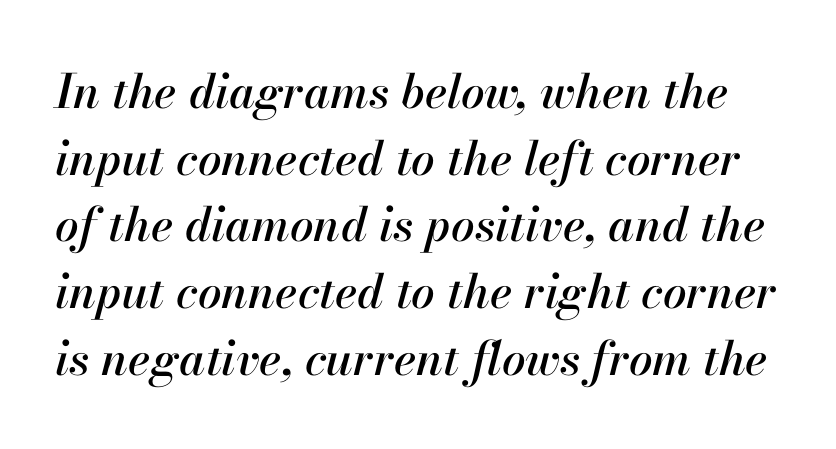
The image shows 47 px text type, italic (leaning right); set normal line spacing (1.42x), normal letter spacing, not underlined; high stroke contrast and a small x-height.
